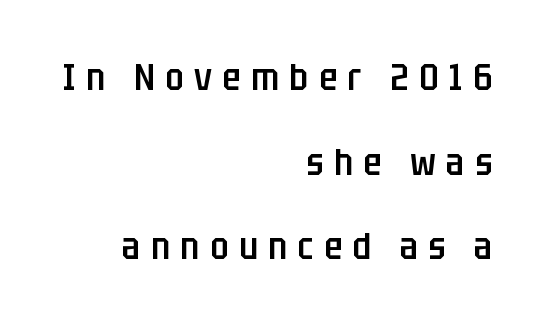
{"serif": "no", "italic": "no", "bold": "semi", "weight": "semibold", "width": "condensed", "stroke_contrast": "low", "x_height": "large", "monospaced": "no", "underline": "no", "align": "right", "line_spacing": "loose", "line_spacing_ratio": 2.29, "letter_spacing": "wide", "letter_spacing_em": 0.29, "glyph_px": 37}
